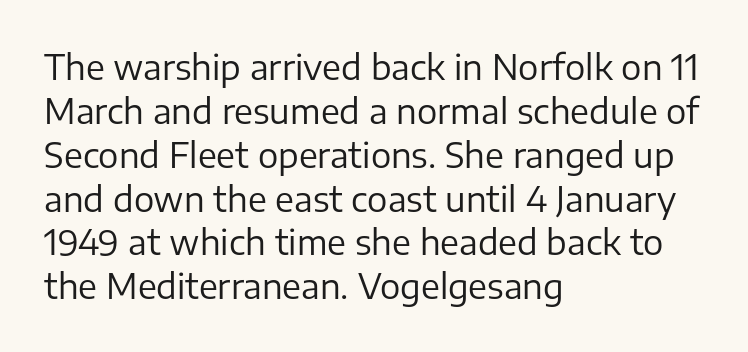
Q: Is the text bold? A: No.
Q: Is the text italic (slanted)? A: No, it is upright.
Q: Is the typeface a serif or a sans-serif typeface? A: Sans-serif.
Q: Is the text underlined? A: No.
Q: How is the paragraph aligned? A: Left-aligned.
Q: Is the spacing between letters normal or unusually wide? A: Normal.
Q: Is the spacing between lines tight, normal or loose? A: Normal.
Q: Width (condensed, normal, or wide)? A: Normal.
Q: Stroke contrast? A: Low.
Q: x-height? A: Medium.
Q: Monospaced? A: No.
